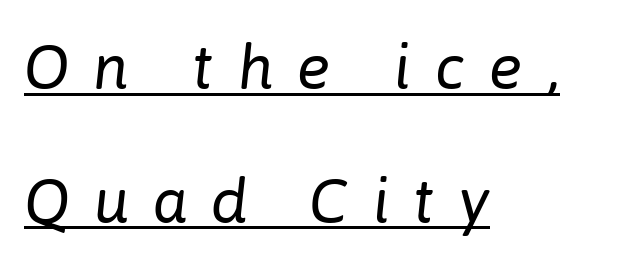
{"italic": "yes", "lean": "right", "slant_degrees": 6, "bold": "no", "weight": "regular", "width": "normal", "stroke_contrast": "low", "x_height": "medium", "monospaced": "no", "underline": "yes", "align": "left", "line_spacing": "loose", "line_spacing_ratio": 2.12, "letter_spacing": "wide", "letter_spacing_em": 0.38, "glyph_px": 63}
